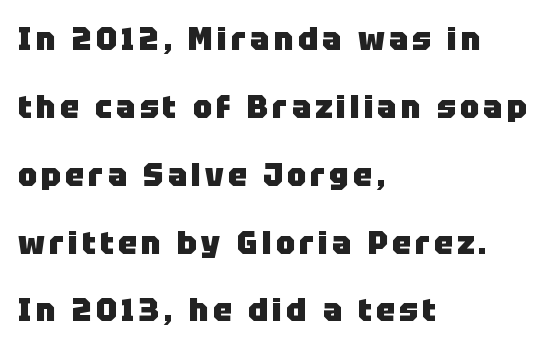
The passage shown stacks its lines with a broad gap. On the weight axis this lands at bold, roughly 700. Vertical strokes here are truly vertical. Is this a fixed-width face? No — the glyphs have proportional, varying widths.
